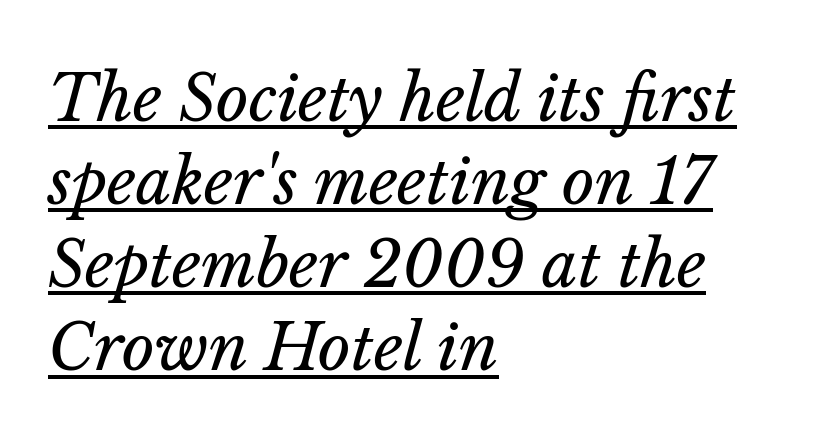
Q: Is the text bold? A: No.
Q: Is the text italic (slanted)? A: Yes, it leans right by about 14 degrees.
Q: Is the text underlined? A: Yes.
Q: How is the paragraph aligned? A: Left-aligned.
Q: Is the spacing between letters normal or unusually wide? A: Normal.
Q: Is the spacing between lines tight, normal or loose? A: Normal.
Q: Width (condensed, normal, or wide)? A: Normal.
Q: Stroke contrast? A: Low.
Q: x-height? A: Medium.
Q: Monospaced? A: No.
